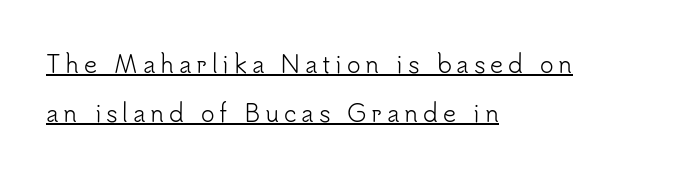
{"italic": "no", "bold": "no", "underline": "yes", "align": "left", "line_spacing": "loose", "line_spacing_ratio": 2.12, "letter_spacing": "wide", "letter_spacing_em": 0.21, "glyph_px": 23}
